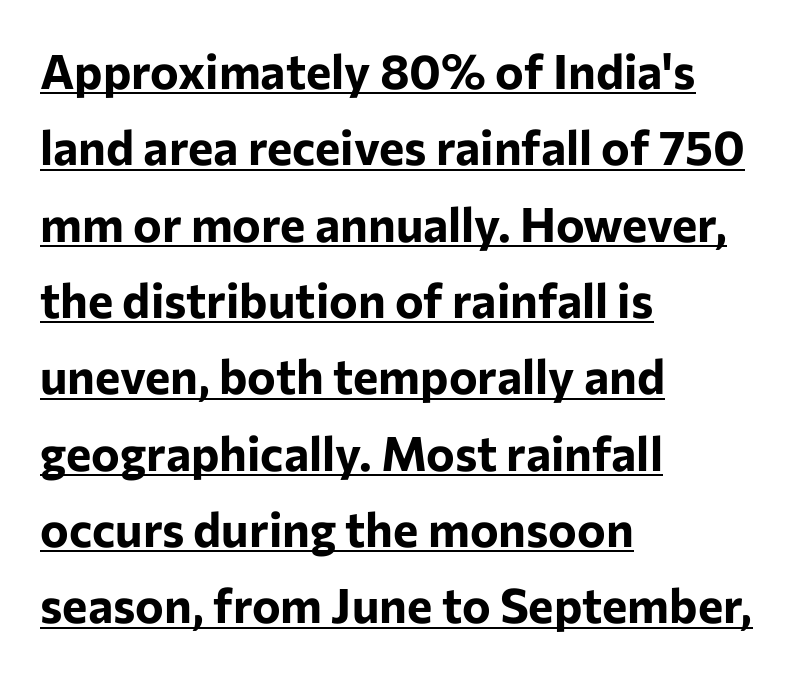
Q: Is the text bold? A: Yes.
Q: Is the text italic (slanted)? A: No, it is upright.
Q: Is the typeface a serif or a sans-serif typeface? A: Sans-serif.
Q: Is the text underlined? A: Yes.
Q: How is the paragraph aligned? A: Left-aligned.
Q: Is the spacing between letters normal or unusually wide? A: Normal.
Q: Is the spacing between lines tight, normal or loose? A: Normal.
Q: Width (condensed, normal, or wide)? A: Normal.
Q: Stroke contrast? A: Low.
Q: x-height? A: Medium.
Q: Monospaced? A: No.
